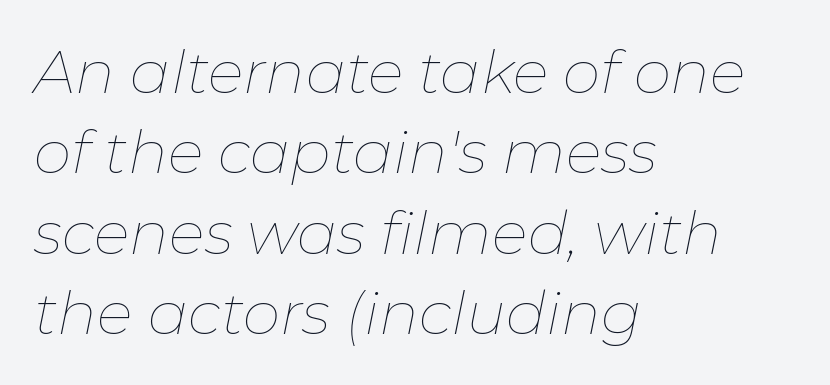
{"italic": "yes", "lean": "right", "slant_degrees": 11, "bold": "no", "weight": "thin", "width": "normal", "stroke_contrast": "low", "x_height": "medium", "monospaced": "no", "underline": "no", "align": "left", "line_spacing": "normal", "line_spacing_ratio": 1.34, "letter_spacing": "normal", "letter_spacing_em": 0.0, "glyph_px": 60}
